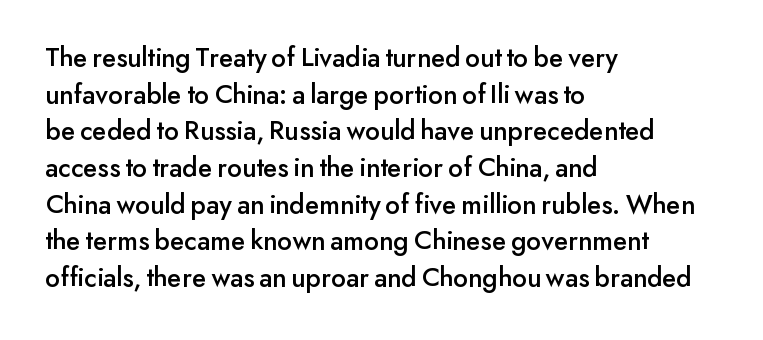
{"serif": "no", "italic": "no", "width": "normal", "stroke_contrast": "low", "x_height": "small", "monospaced": "no", "underline": "no", "align": "left", "line_spacing": "normal", "line_spacing_ratio": 1.31, "letter_spacing": "normal", "letter_spacing_em": 0.0, "glyph_px": 28}
